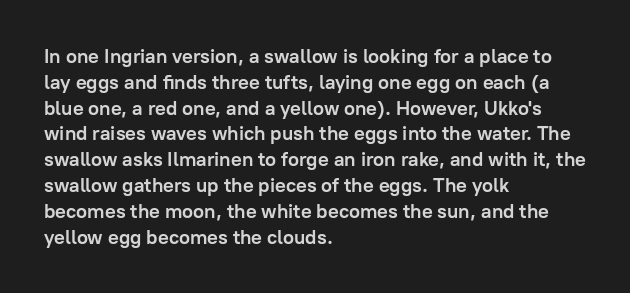
The image shows 20 px bold type, upright; set left-aligned, normal line spacing (1.29x), normal letter spacing, not underlined.
